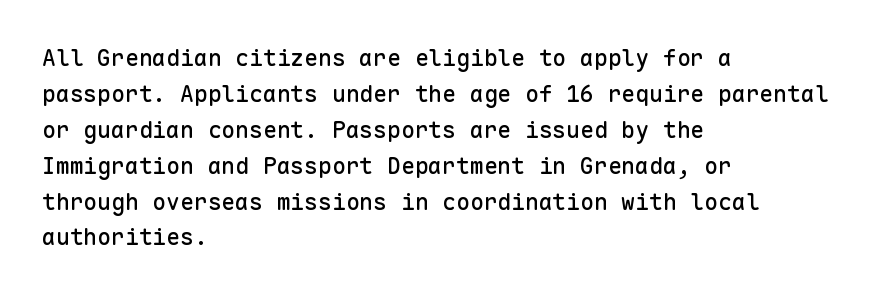
The image shows 23 px text type, upright; set left-aligned, normal line spacing (1.56x), normal letter spacing, not underlined.
